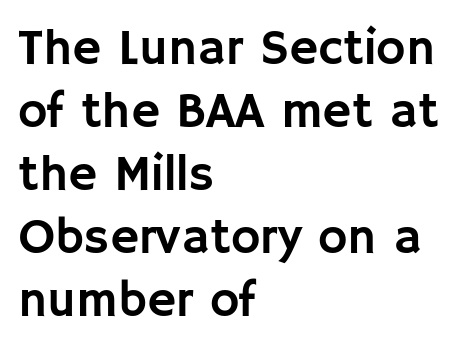
{"serif": "no", "italic": "no", "width": "normal", "stroke_contrast": "low", "x_height": "large", "monospaced": "no", "underline": "no", "align": "left", "line_spacing": "normal", "line_spacing_ratio": 1.26, "letter_spacing": "normal", "letter_spacing_em": 0.0, "glyph_px": 50}
